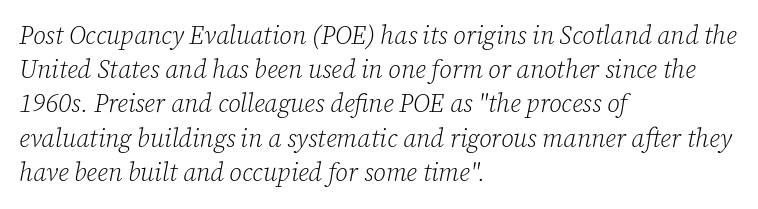
Does the leading feel generous? No, just average. Underline: absent. Students, note that the glyphs here touch the page at normal intervals. A student would call this left alignment; a typographer would say flush left, rag right.
